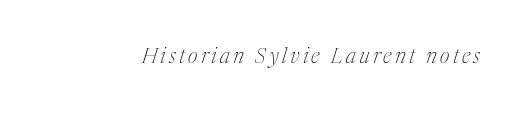
Q: Is the text bold? A: No.
Q: Is the text italic (slanted)? A: Yes, it leans right by about 17 degrees.
Q: Is the text underlined? A: No.
